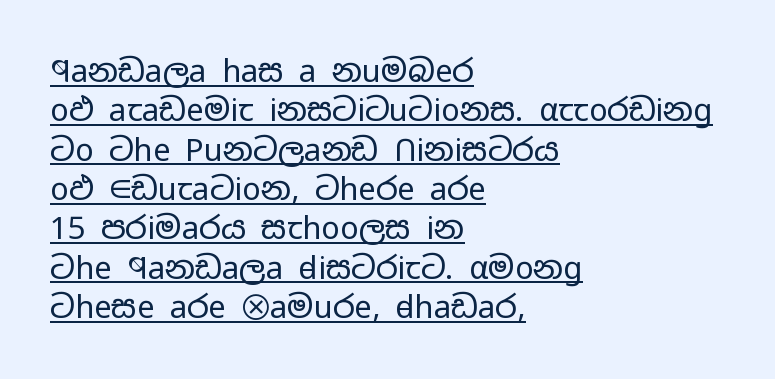
{"serif": "no", "italic": "no", "bold": "no", "weight": "regular", "width": "wide", "stroke_contrast": "low", "x_height": "medium", "monospaced": "no", "underline": "yes", "align": "left", "line_spacing": "normal", "line_spacing_ratio": 1.27, "letter_spacing": "normal", "letter_spacing_em": 0.0, "glyph_px": 31}
